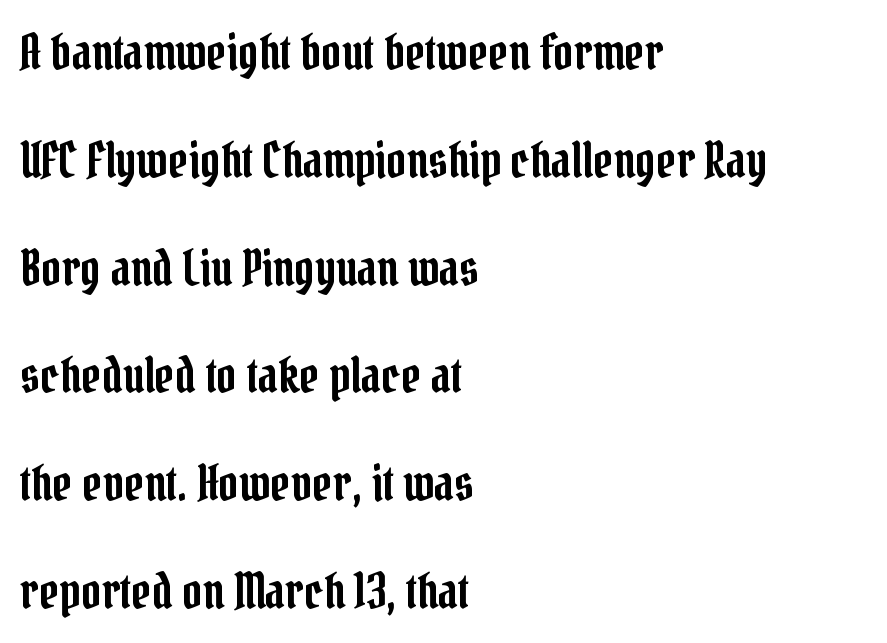
The image shows 49 px condensed serif type, upright; set left-aligned, loose line spacing (2.2x), normal letter spacing, not underlined; low stroke contrast and a medium x-height.
